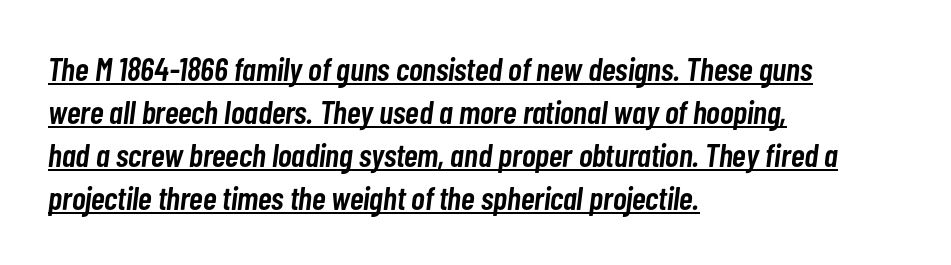
{"italic": "yes", "lean": "right", "slant_degrees": 7, "bold": "semi", "weight": "semibold", "width": "condensed", "stroke_contrast": "low", "x_height": "medium", "monospaced": "no", "underline": "yes", "align": "left", "line_spacing": "normal", "line_spacing_ratio": 1.3, "letter_spacing": "normal", "letter_spacing_em": 0.0, "glyph_px": 33}
